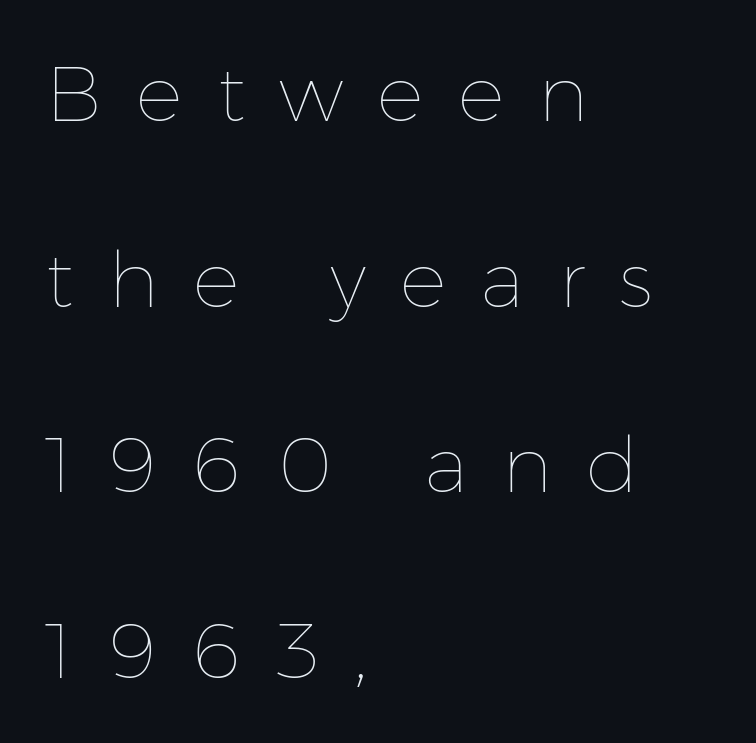
The image shows 78 px thin type, upright; set left-aligned, loose line spacing (2.38x), unusually wide letter spacing (+0.44 em), not underlined; low stroke contrast and a medium x-height.
